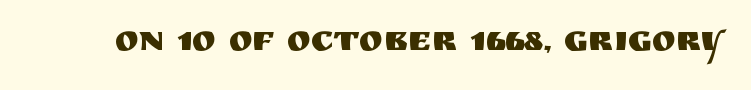
Q: Is the text italic (slanted)? A: No, it is upright.
Q: Is the typeface a serif or a sans-serif typeface? A: Sans-serif.
Q: Is the text underlined? A: No.
Q: Is the spacing between letters normal or unusually wide? A: Normal.
Q: Width (condensed, normal, or wide)? A: Normal.
Q: Stroke contrast? A: Medium.
Q: x-height? A: Large.
Q: Monospaced? A: No.
